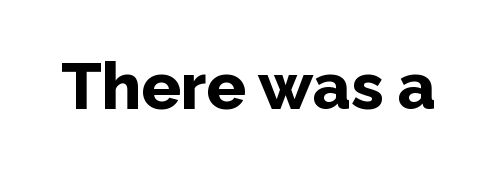
{"serif": "no", "italic": "no", "bold": "yes", "weight": "bold", "width": "normal", "stroke_contrast": "low", "x_height": "medium", "monospaced": "no", "underline": "no", "letter_spacing": "normal", "letter_spacing_em": 0.0, "glyph_px": 65}
